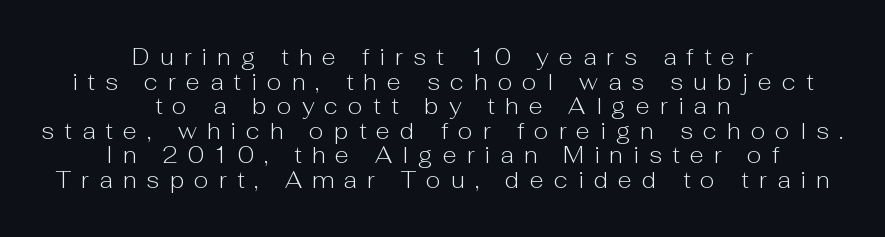
The cut favours lightness, reaching ordinary text weight at its darkest. Tracking here is generous; glyphs stand well apart from one another. The lines are packed closely together with very little leading. The lettering holds an erect, upright posture throughout. Decoration check: the copy has no underline.
